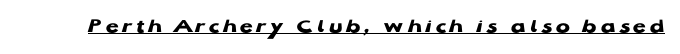
Q: Is the text bold? A: Yes.
Q: Is the text italic (slanted)? A: No, it is upright.
Q: Is the text underlined? A: Yes.
